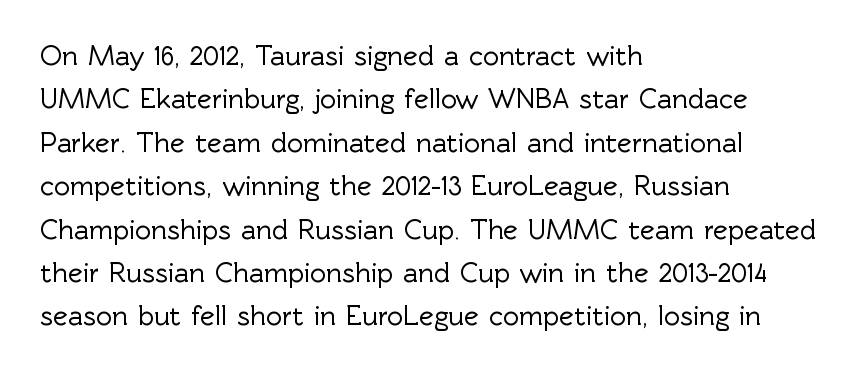
Descenders hang freely into open space. Nothing unusual about the tracking: characters are spaced as the font intends. The glyphs in this specimen are sans serif. Rendered with straight, roman letterforms. Character widths vary here, with narrow letters taking less room than wide ones. One-word summary of the alignment: left.
